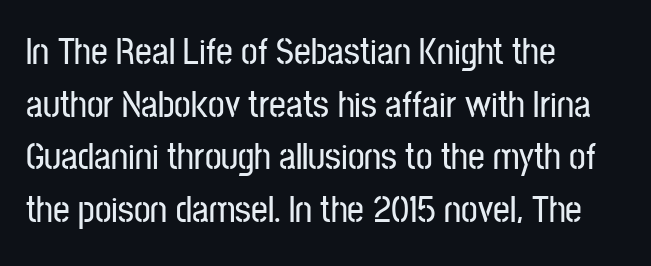
Q: Is the text italic (slanted)? A: No, it is upright.
Q: Is the typeface a serif or a sans-serif typeface? A: Sans-serif.
Q: Is the text underlined? A: No.
Q: How is the paragraph aligned? A: Left-aligned.
Q: Is the spacing between letters normal or unusually wide? A: Normal.
Q: Is the spacing between lines tight, normal or loose? A: Normal.
Q: Width (condensed, normal, or wide)? A: Condensed.
Q: Stroke contrast? A: Low.
Q: x-height? A: Medium.
Q: Monospaced? A: No.
